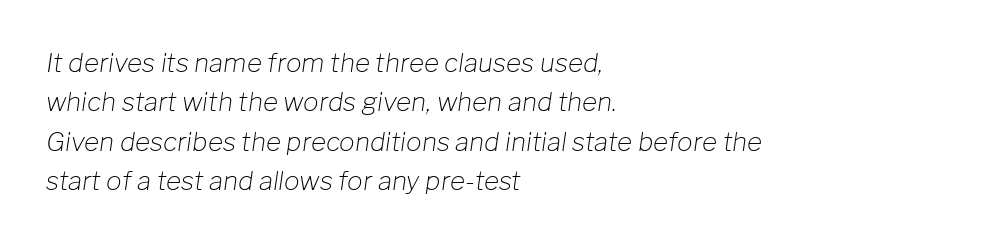
Q: Is the text bold? A: No.
Q: Is the text italic (slanted)? A: Yes, it leans right by about 8 degrees.
Q: Is the text underlined? A: No.
Q: How is the paragraph aligned? A: Left-aligned.
Q: Is the spacing between letters normal or unusually wide? A: Normal.
Q: Is the spacing between lines tight, normal or loose? A: Normal.
